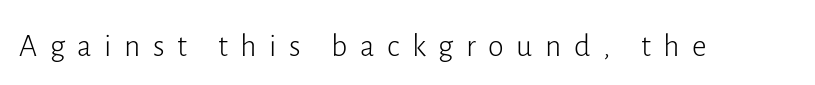
The image shows 32 px light sans-serif type, upright; set unusually wide letter spacing (+0.39 em), not underlined; low stroke contrast and a medium x-height.
